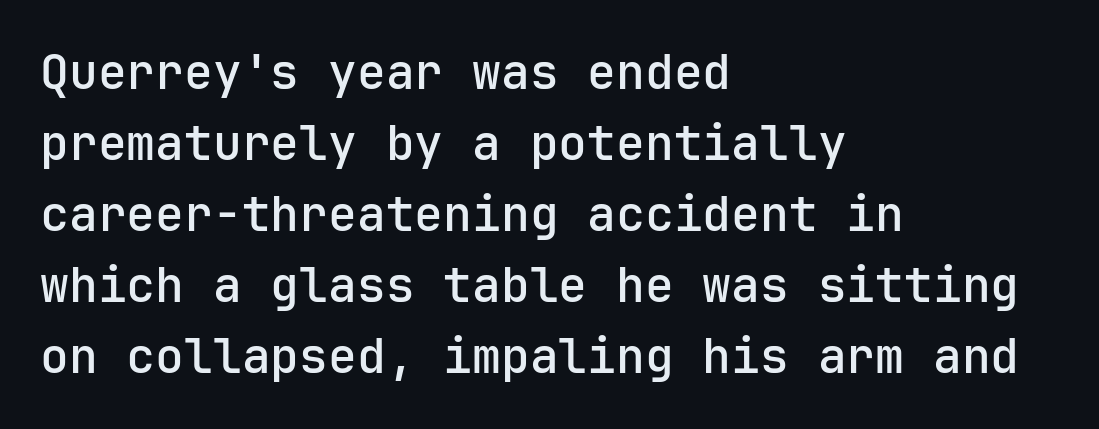
The image shows 48 px sans-serif type, upright, monospaced; set left-aligned, normal line spacing (1.48x), normal letter spacing, not underlined; low stroke contrast and a medium x-height.
